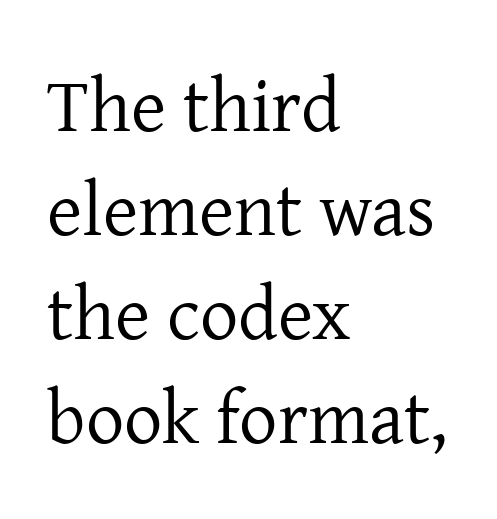
{"serif": "yes", "italic": "no", "bold": "no", "weight": "regular", "width": "normal", "stroke_contrast": "low", "x_height": "medium", "monospaced": "no", "underline": "no", "align": "left", "line_spacing": "normal", "line_spacing_ratio": 1.37, "letter_spacing": "normal", "letter_spacing_em": 0.0, "glyph_px": 76}
